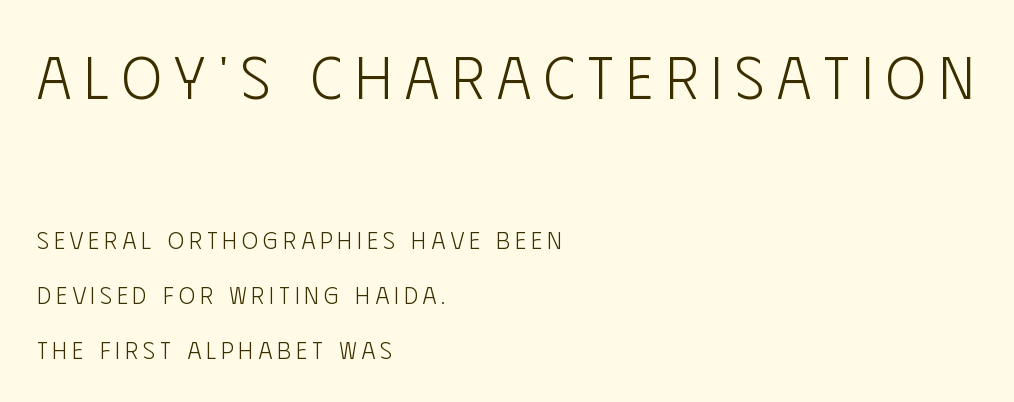
Q: Is the text bold? A: No.
Q: Is the text italic (slanted)? A: No, it is upright.
Q: Is the typeface a serif or a sans-serif typeface? A: Sans-serif.
Q: Is the text underlined? A: No.
Q: How is the paragraph aligned? A: Left-aligned.
Q: Is the spacing between letters normal or unusually wide? A: Unusually wide.
Q: Is the spacing between lines tight, normal or loose? A: Loose.
Q: Which block of text is set in a larger size, the first (top) or the second (bottom)? A: The first (top) one.
Q: Width (condensed, normal, or wide)? A: Condensed.
Q: Stroke contrast? A: Low.
Q: x-height? A: Large.
Q: Monospaced? A: No.
